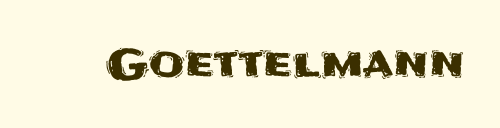
The image shows 41 px sans-serif type, upright; set normal letter spacing, not underlined; medium stroke contrast and a large x-height.
